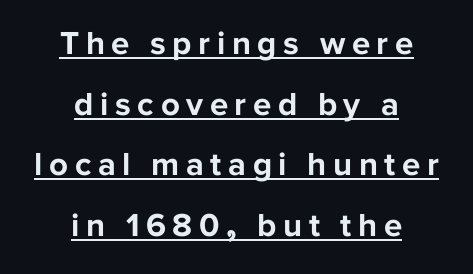
{"serif": "no", "italic": "no", "bold": "yes", "weight": "bold", "width": "normal", "stroke_contrast": "low", "x_height": "medium", "monospaced": "no", "underline": "yes", "align": "center", "line_spacing_ratio": 1.84, "letter_spacing": "wide", "letter_spacing_em": 0.2, "glyph_px": 33}
